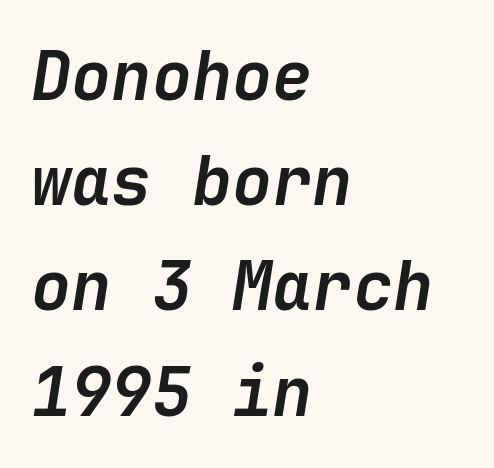
Q: Is the text bold? A: Yes.
Q: Is the text italic (slanted)? A: Yes, it leans right by about 9 degrees.
Q: Is the text underlined? A: No.
Q: How is the paragraph aligned? A: Left-aligned.
Q: Is the spacing between letters normal or unusually wide? A: Normal.
Q: Is the spacing between lines tight, normal or loose? A: Normal.
Q: Width (condensed, normal, or wide)? A: Normal.
Q: Stroke contrast? A: Low.
Q: x-height? A: Medium.
